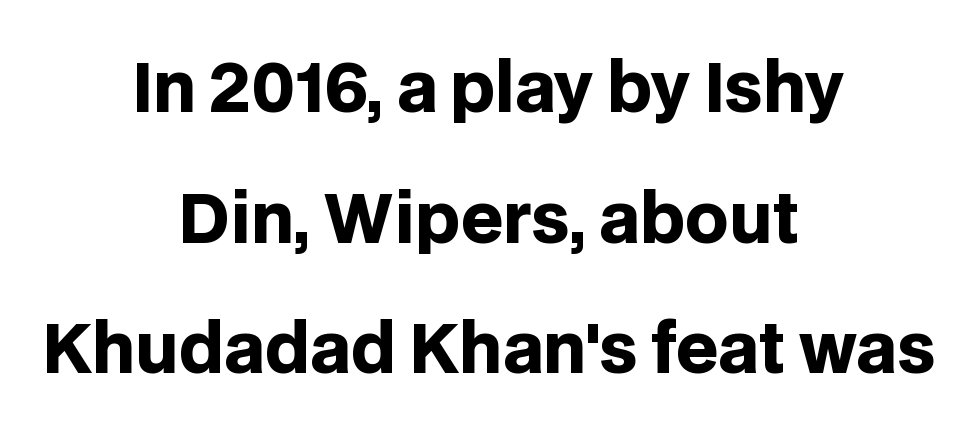
Q: Is the text bold? A: Yes.
Q: Is the text italic (slanted)? A: No, it is upright.
Q: Is the typeface a serif or a sans-serif typeface? A: Sans-serif.
Q: Is the text underlined? A: No.
Q: How is the paragraph aligned? A: Centered.
Q: Is the spacing between letters normal or unusually wide? A: Normal.
Q: Is the spacing between lines tight, normal or loose? A: Loose.
Q: Width (condensed, normal, or wide)? A: Normal.
Q: Stroke contrast? A: Low.
Q: x-height? A: Large.
Q: Monospaced? A: No.
